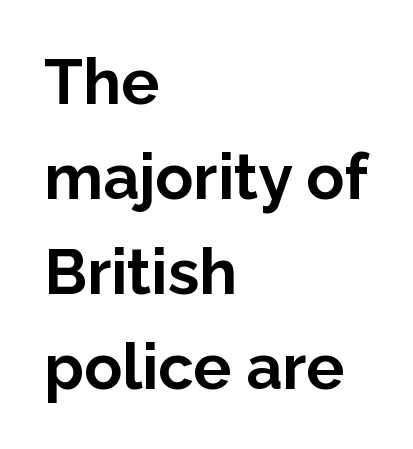
Q: Is the text bold? A: Yes.
Q: Is the text italic (slanted)? A: No, it is upright.
Q: Is the typeface a serif or a sans-serif typeface? A: Sans-serif.
Q: Is the text underlined? A: No.
Q: How is the paragraph aligned? A: Left-aligned.
Q: Is the spacing between letters normal or unusually wide? A: Normal.
Q: Is the spacing between lines tight, normal or loose? A: Normal.
Q: Width (condensed, normal, or wide)? A: Normal.
Q: Stroke contrast? A: Low.
Q: x-height? A: Medium.
Q: Monospaced? A: No.
